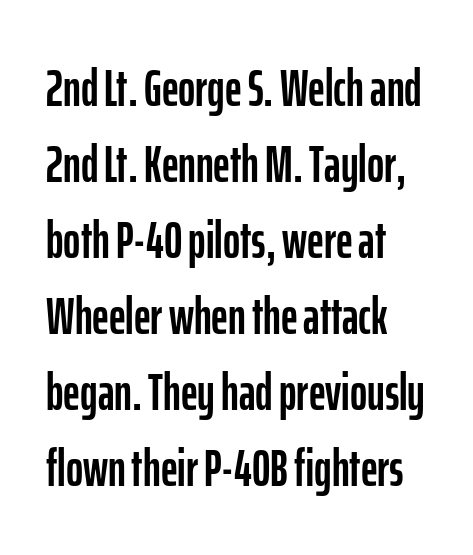
Observe the ordinary spacing: letters are neighbours, not strangers. Character widths vary here, with narrow letters taking less room than wide ones. The compositor pushed each line to the left boundary. Unlike a traditional serif, this face leaves its strokes unadorned.
